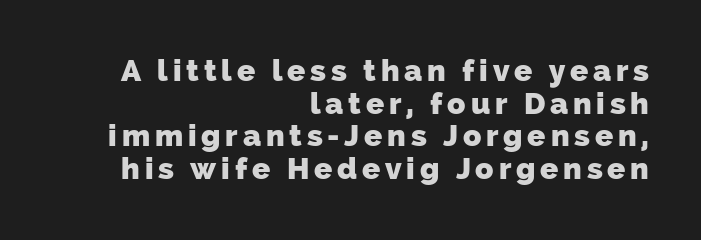
The image shows 30 px heavy sans-serif type; set right-aligned, tight line spacing (1.09x), not underlined; low stroke contrast and a medium x-height.
